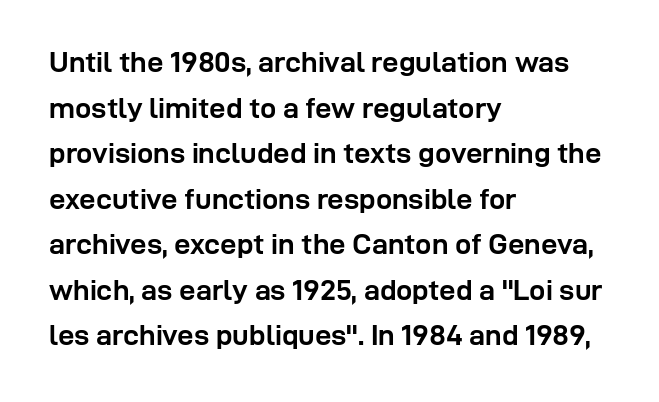
The image shows 29 px semibold sans-serif type, upright; set left-aligned, normal line spacing (1.57x), normal letter spacing, not underlined; low stroke contrast and a medium x-height.
